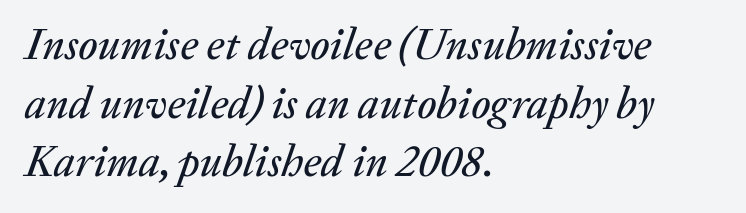
The image shows 44 px text type, italic (leaning right); set left-aligned, normal line spacing (1.33x), normal letter spacing, not underlined; medium stroke contrast and a medium x-height.
